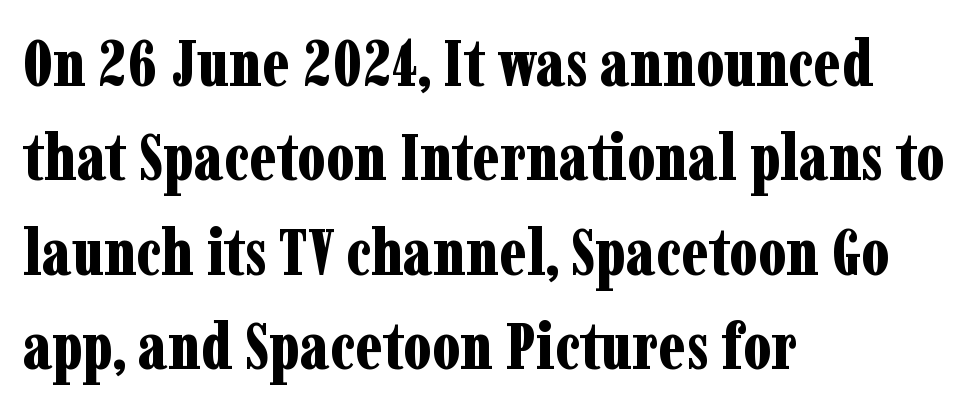
Q: Is the text bold? A: Yes.
Q: Is the text italic (slanted)? A: No, it is upright.
Q: Is the typeface a serif or a sans-serif typeface? A: Serif.
Q: Is the text underlined? A: No.
Q: How is the paragraph aligned? A: Left-aligned.
Q: Is the spacing between letters normal or unusually wide? A: Normal.
Q: Is the spacing between lines tight, normal or loose? A: Normal.
Q: Width (condensed, normal, or wide)? A: Condensed.
Q: Stroke contrast? A: Low.
Q: x-height? A: Medium.
Q: Monospaced? A: No.
